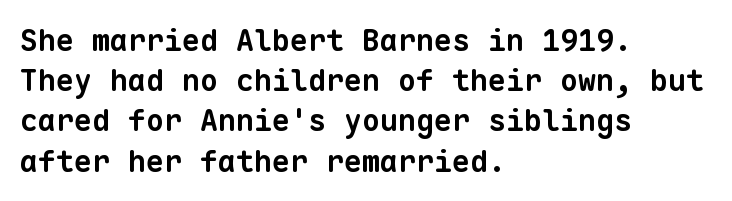
{"serif": "no", "bold": "yes", "weight": "bold", "width": "normal", "stroke_contrast": "low", "x_height": "medium", "monospaced": "yes", "underline": "no", "align": "left", "line_spacing": "normal", "line_spacing_ratio": 1.34, "letter_spacing": "normal", "letter_spacing_em": 0.0, "glyph_px": 30}
